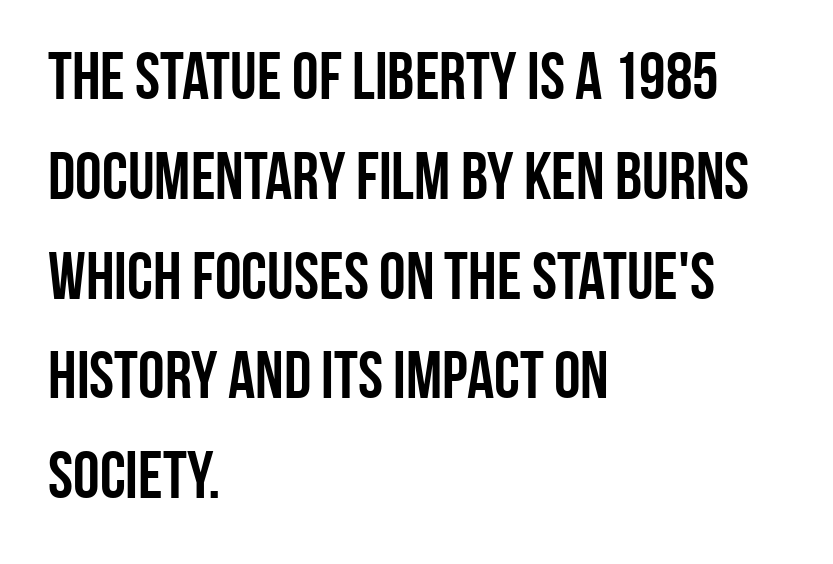
The sample has been set heavy, in full bold. Typographically, this falls in the sans-serif category. A bare baseline throughout the passage. The horizontal fit of the characters is conventional and even.
